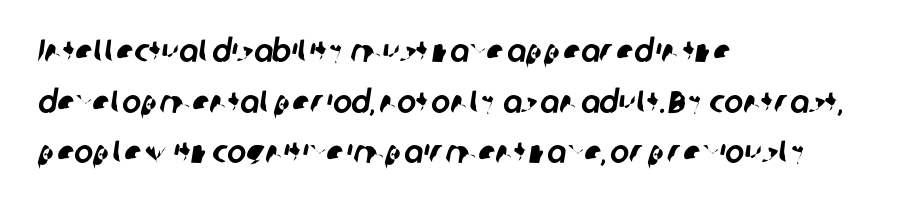
{"serif": "no", "width": "normal", "stroke_contrast": "low", "x_height": "medium", "monospaced": "no", "underline": "no", "align": "left", "line_spacing": "normal", "line_spacing_ratio": 1.58, "letter_spacing": "normal", "letter_spacing_em": 0.0, "glyph_px": 32}
